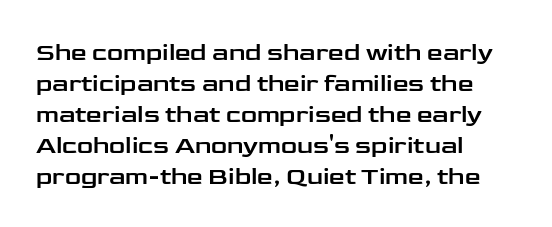
{"italic": "no", "underline": "no", "align": "left", "line_spacing_ratio": 1.24, "letter_spacing": "normal", "letter_spacing_em": 0.0, "glyph_px": 25}
